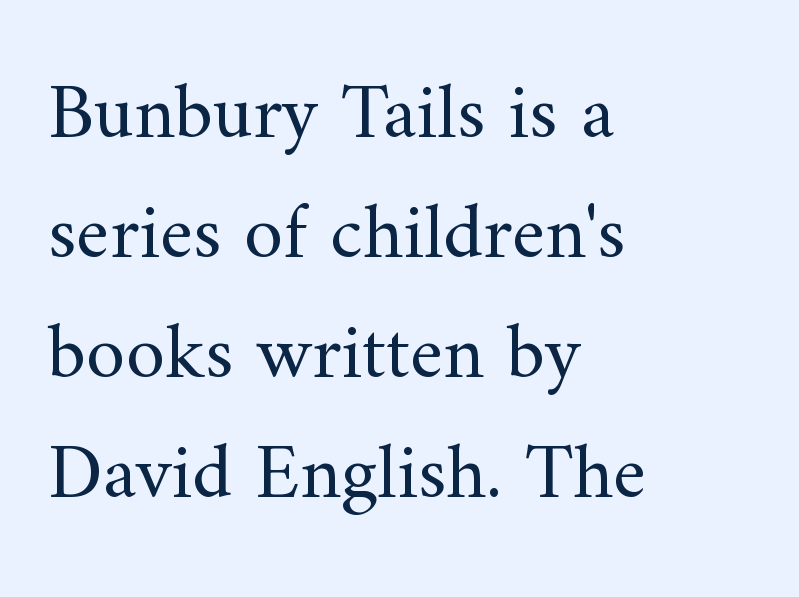
A bare baseline throughout the passage. What kind of face is this? One with serifs. Is this a fixed-width face? No — the glyphs have proportional, varying widths. The weight tops out at a normal text grade. Rows of type keep a routine distance in the vertical direction. If you drew a line through each stem, it would be perfectly vertical.
